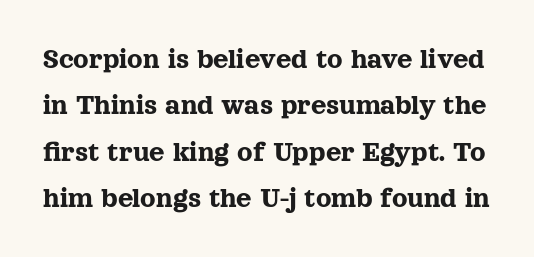
Q: Is the text italic (slanted)? A: No, it is upright.
Q: Is the typeface a serif or a sans-serif typeface? A: Serif.
Q: Is the text underlined? A: No.
Q: Is the spacing between letters normal or unusually wide? A: Normal.
Q: Is the spacing between lines tight, normal or loose? A: Normal.
Q: Width (condensed, normal, or wide)? A: Normal.
Q: x-height? A: Medium.
Q: Monospaced? A: No.
